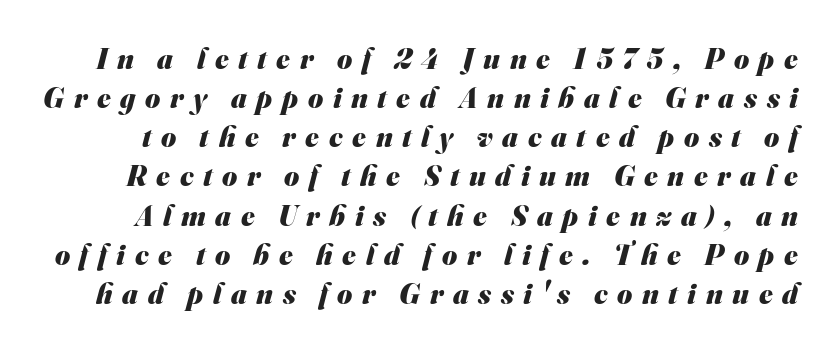
Q: Is the text bold? A: Yes.
Q: Is the typeface a serif or a sans-serif typeface? A: Sans-serif.
Q: Is the text underlined? A: No.
Q: Is the spacing between letters normal or unusually wide? A: Unusually wide.
Q: Is the spacing between lines tight, normal or loose? A: Normal.
Q: Width (condensed, normal, or wide)? A: Normal.
Q: Stroke contrast? A: Medium.
Q: x-height? A: Small.
Q: Monospaced? A: No.
